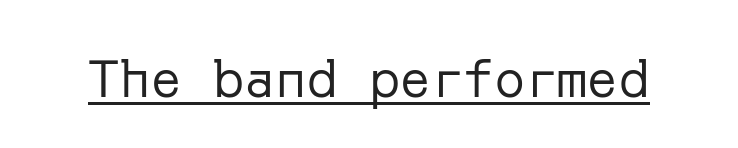
The image shows 52 px regular-weight sans-serif type, upright; set normal letter spacing, underlined; low stroke contrast and a medium x-height.
